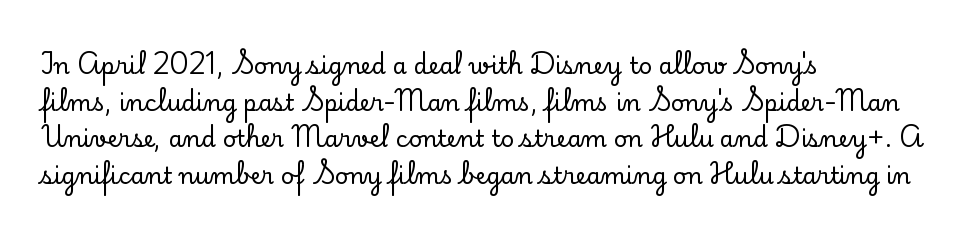
Q: Is the text italic (slanted)? A: No, it is upright.
Q: Is the text underlined? A: No.
Q: How is the paragraph aligned? A: Left-aligned.
Q: Is the spacing between letters normal or unusually wide? A: Normal.
Q: Is the spacing between lines tight, normal or loose? A: Normal.
